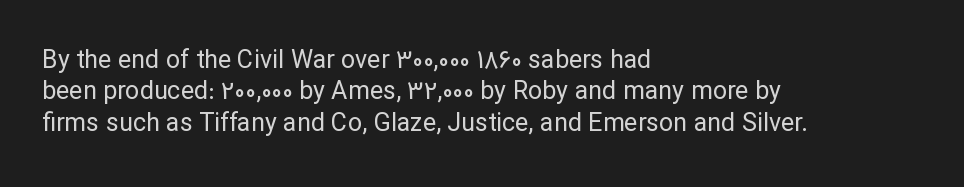
{"italic": "no", "bold": "no", "underline": "no", "align": "left", "line_spacing": "normal", "line_spacing_ratio": 1.26, "letter_spacing": "normal", "letter_spacing_em": 0.0, "glyph_px": 25}
